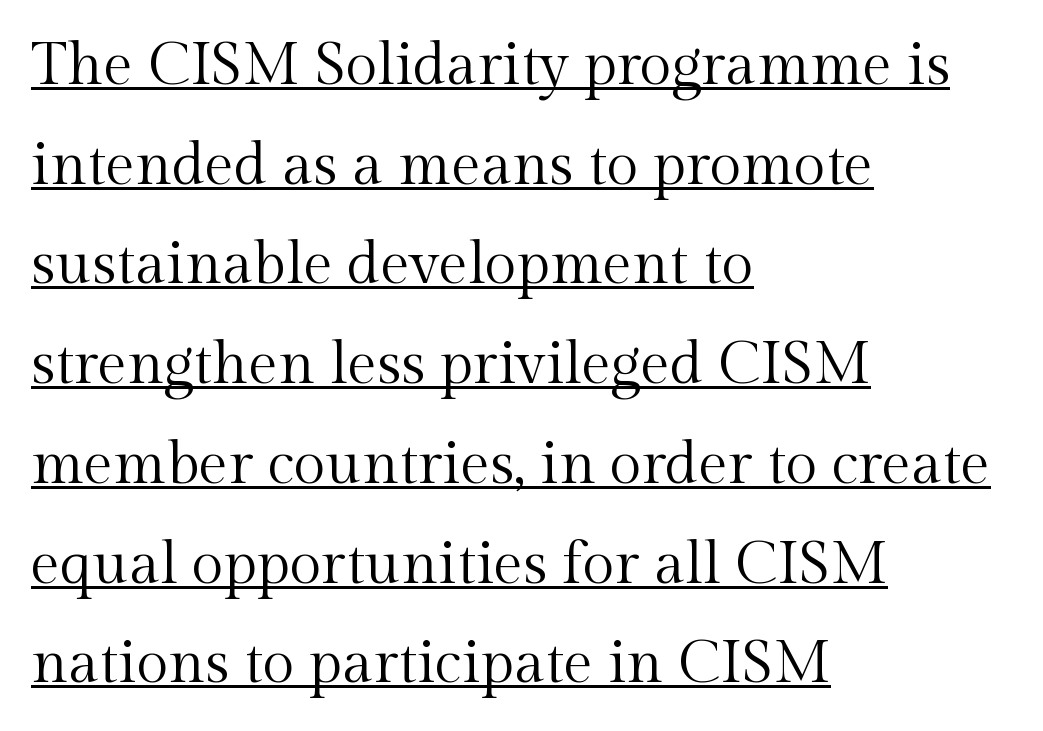
Varying glyph widths throughout — classic text-font behaviour. Characters remain perfectly vertical along every line. The typeface has the unassuming heft of standard copy or less. Notice how a bar underscores the lettering throughout. The text was rendered using a seriffed face with decorative stroke endings. Nobody touched the tracking dial on this one.
